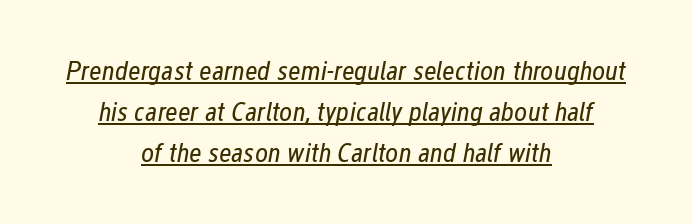
{"italic": "yes", "lean": "right", "slant_degrees": 12, "bold": "no", "weight": "regular", "width": "condensed", "stroke_contrast": "low", "x_height": "medium", "monospaced": "no", "underline": "yes", "align": "center", "line_spacing": "normal", "line_spacing_ratio": 1.47, "letter_spacing": "normal", "letter_spacing_em": 0.0, "glyph_px": 28}
